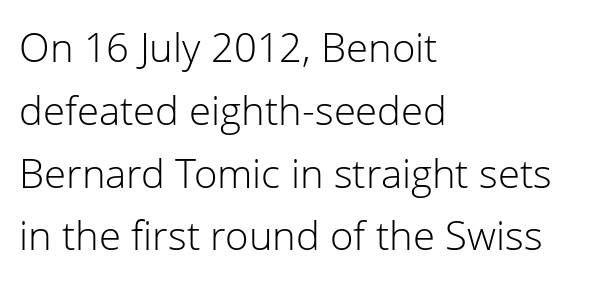
Q: Is the text bold? A: No.
Q: Is the text italic (slanted)? A: No, it is upright.
Q: Is the typeface a serif or a sans-serif typeface? A: Sans-serif.
Q: Is the text underlined? A: No.
Q: How is the paragraph aligned? A: Left-aligned.
Q: Is the spacing between letters normal or unusually wide? A: Normal.
Q: Is the spacing between lines tight, normal or loose? A: Normal.
Q: Width (condensed, normal, or wide)? A: Normal.
Q: Stroke contrast? A: Low.
Q: x-height? A: Medium.
Q: Monospaced? A: No.
